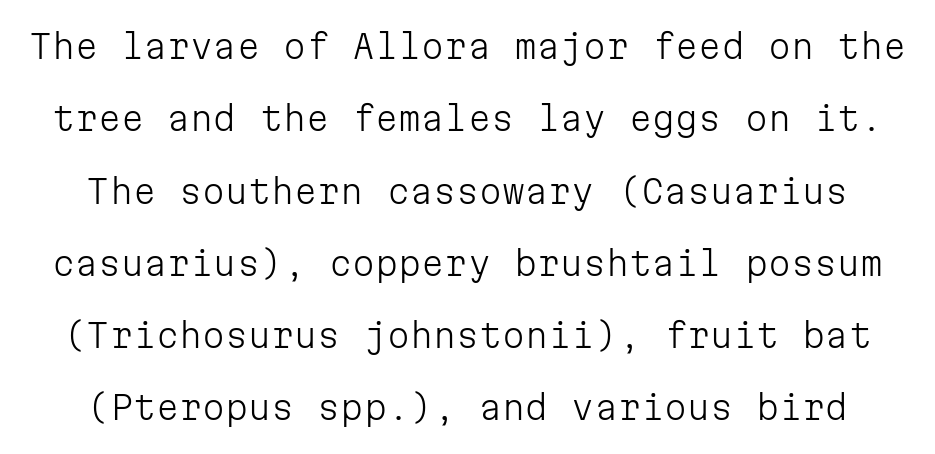
The image shows 33 px light sans-serif type, upright, monospaced; set loose line spacing (2.19x), normal letter spacing, not underlined; low stroke contrast and a medium x-height.
